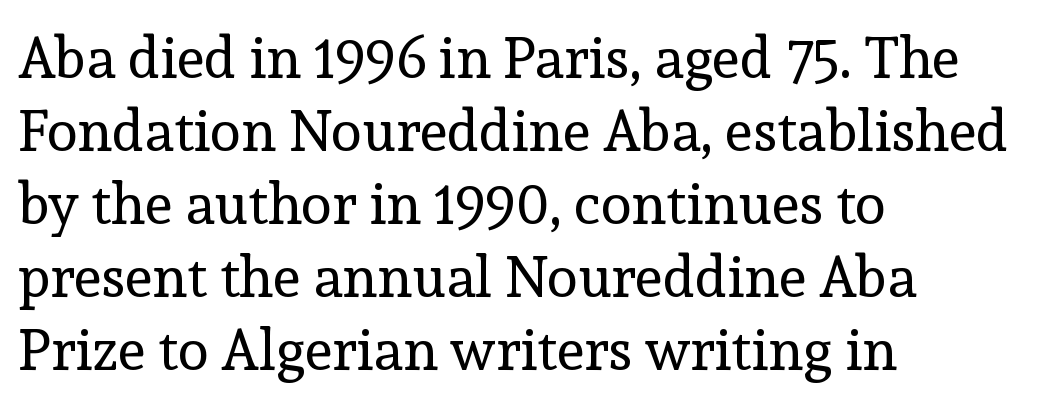
This is the regular roman posture of the typeface. You could not count columns in this text — the font is proportionally spaced. The font family rendered here belongs to the serif group. Bare-footed words on every line. No heavy texture on the line: the type isn't bold.
